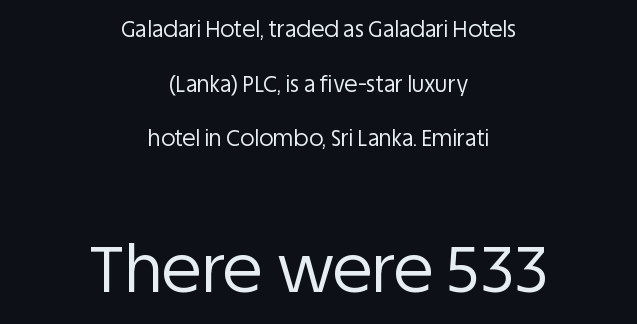
The rag falls on both sides of this text block equally. A great deal of white space separates one row of letters from the next. Character widths vary here, with narrow letters taking less room than wide ones. The type family on display is of the sans-serif kind.
